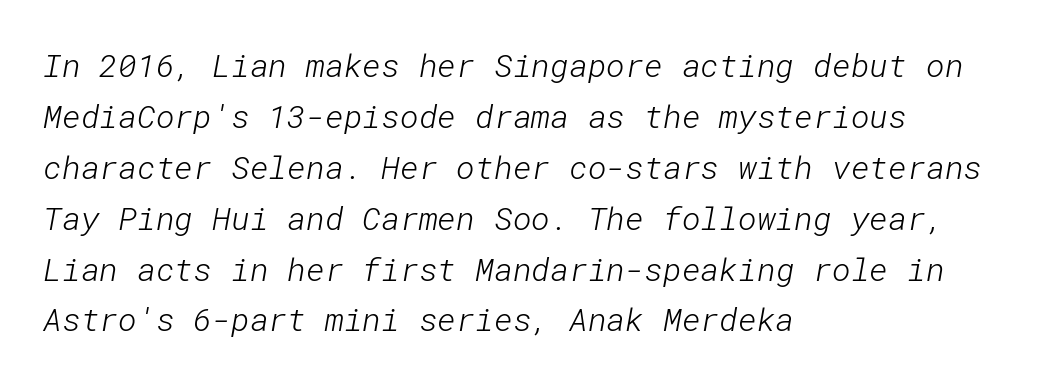
The image shows 32 px light sans-serif type; set left-aligned, normal line spacing (1.59x), normal letter spacing, not underlined; low stroke contrast and a medium x-height.
